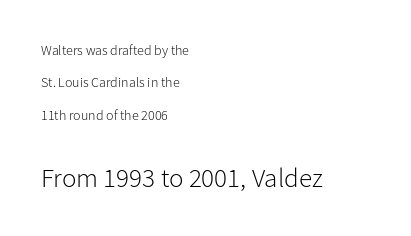
Q: Is the text bold? A: No.
Q: Is the text italic (slanted)? A: No, it is upright.
Q: Is the text underlined? A: No.
Q: How is the paragraph aligned? A: Left-aligned.
Q: Is the spacing between letters normal or unusually wide? A: Normal.
Q: Is the spacing between lines tight, normal or loose? A: Loose.
Q: Which block of text is set in a larger size, the first (top) or the second (bottom)? A: The second (bottom) one.
